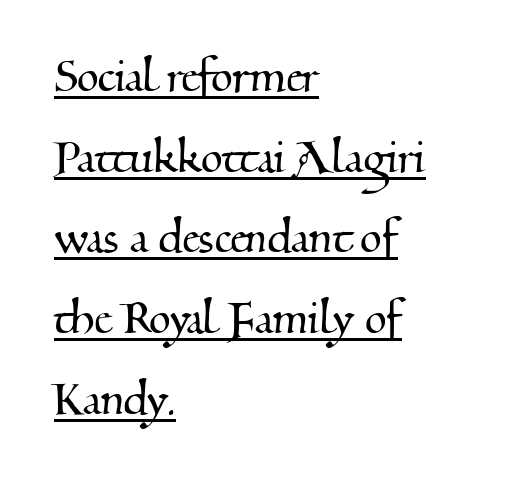
The image shows 56 px serif type; set left-aligned, normal line spacing (1.44x), normal letter spacing, underlined; medium stroke contrast and a small x-height.
